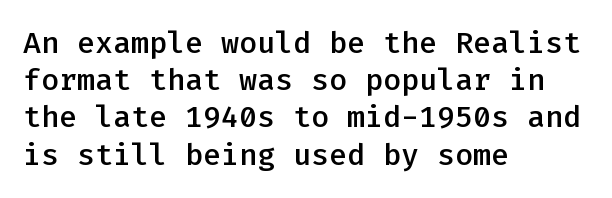
Q: Is the text bold? A: Semi-bold.
Q: Is the text italic (slanted)? A: No, it is upright.
Q: Is the typeface a serif or a sans-serif typeface? A: Sans-serif.
Q: Is the text underlined? A: No.
Q: How is the paragraph aligned? A: Left-aligned.
Q: Is the spacing between letters normal or unusually wide? A: Normal.
Q: Width (condensed, normal, or wide)? A: Normal.
Q: Stroke contrast? A: Low.
Q: x-height? A: Medium.
Q: Monospaced? A: Yes.
